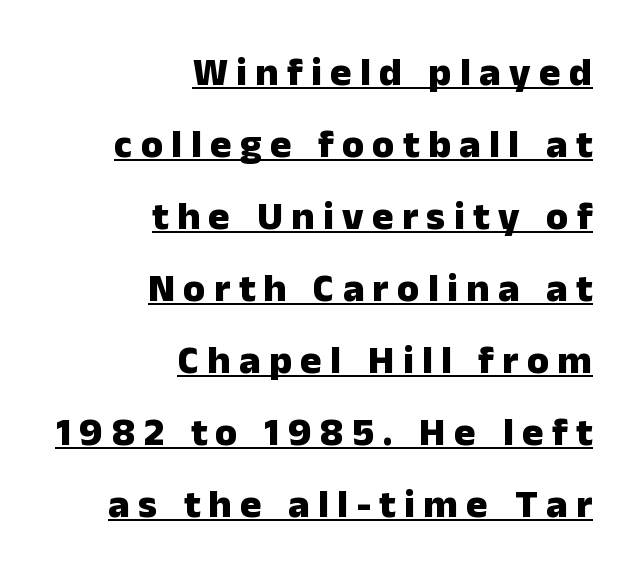
The image shows 40 px heavy sans-serif type, upright; set right-aligned, line spacing 1.8x, unusually wide letter spacing (+0.21 em), underlined; low stroke contrast and a medium x-height.
